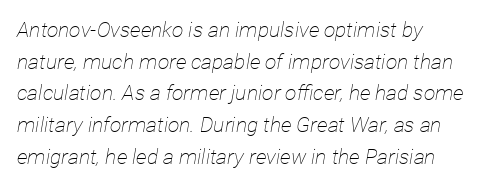
The image shows 21 px text type, italic (leaning right); set left-aligned, normal line spacing (1.51x), normal letter spacing, not underlined.
